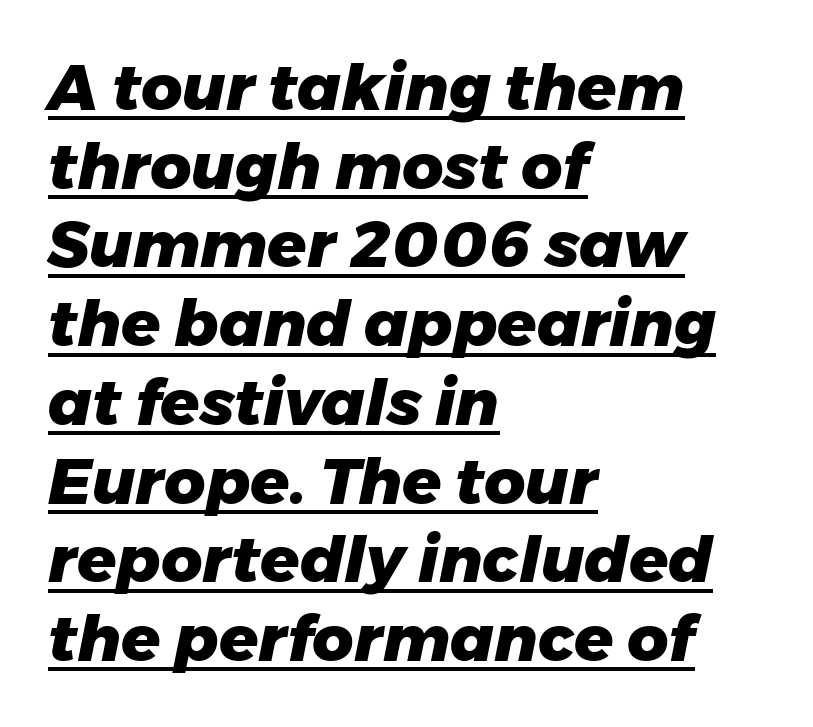
{"italic": "yes", "lean": "right", "slant_degrees": 11, "bold": "yes", "weight": "heavy", "width": "normal", "stroke_contrast": "low", "x_height": "medium", "monospaced": "no", "underline": "yes", "align": "left", "line_spacing_ratio": 1.23, "letter_spacing": "normal", "letter_spacing_em": 0.0, "glyph_px": 64}
